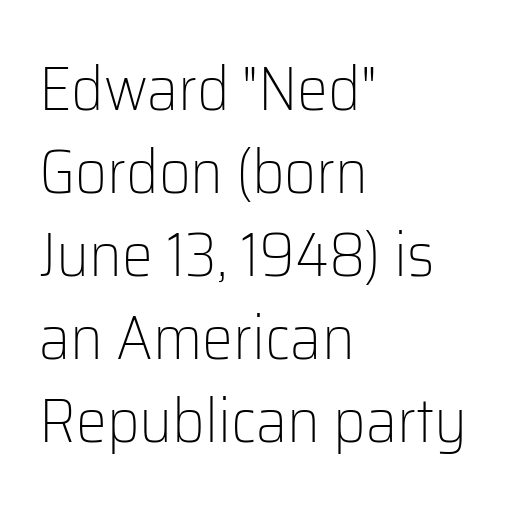
Q: Is the text bold? A: No.
Q: Is the text italic (slanted)? A: No, it is upright.
Q: Is the typeface a serif or a sans-serif typeface? A: Sans-serif.
Q: Is the text underlined? A: No.
Q: How is the paragraph aligned? A: Left-aligned.
Q: Is the spacing between letters normal or unusually wide? A: Normal.
Q: Is the spacing between lines tight, normal or loose? A: Normal.
Q: Width (condensed, normal, or wide)? A: Normal.
Q: Stroke contrast? A: Low.
Q: x-height? A: Medium.
Q: Monospaced? A: No.
